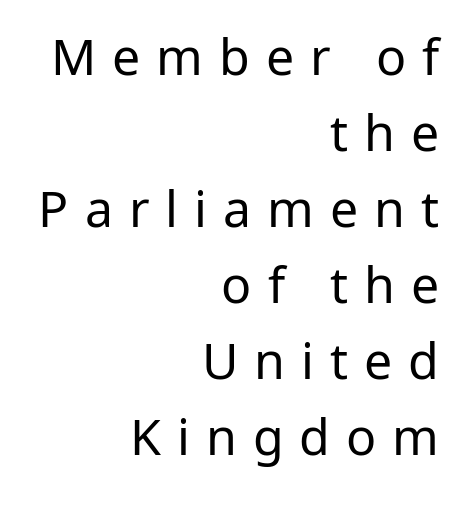
The image shows 50 px regular-weight sans-serif type, upright; set right-aligned, normal line spacing (1.52x), unusually wide letter spacing (+0.32 em), not underlined; low stroke contrast and a medium x-height.
